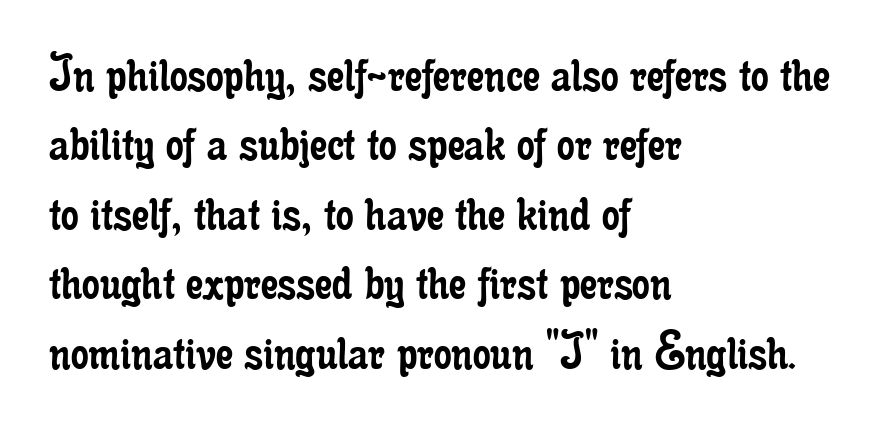
Q: Is the text bold? A: No.
Q: Is the text italic (slanted)? A: No, it is upright.
Q: Is the typeface a serif or a sans-serif typeface? A: Serif.
Q: Is the text underlined? A: No.
Q: How is the paragraph aligned? A: Left-aligned.
Q: Is the spacing between letters normal or unusually wide? A: Normal.
Q: Width (condensed, normal, or wide)? A: Condensed.
Q: Stroke contrast? A: Low.
Q: x-height? A: Small.
Q: Monospaced? A: No.
